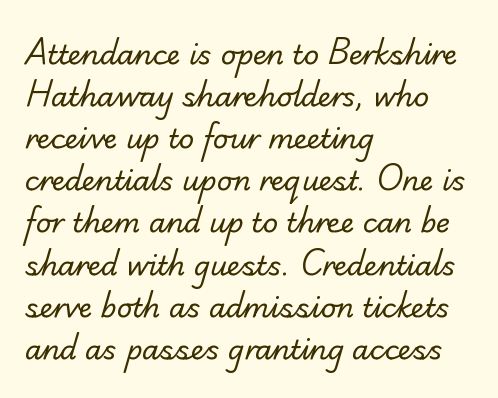
Q: Is the text bold? A: No.
Q: Is the text underlined? A: No.
Q: How is the paragraph aligned? A: Left-aligned.
Q: Is the spacing between letters normal or unusually wide? A: Normal.
Q: Is the spacing between lines tight, normal or loose? A: Normal.
